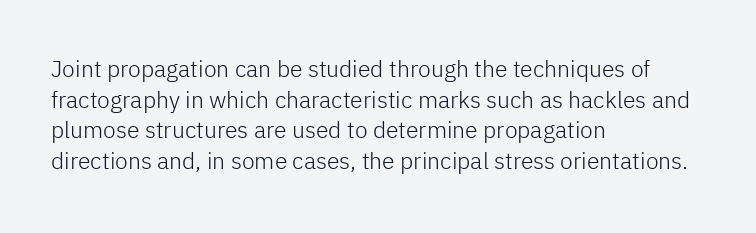
Q: Is the text bold? A: No.
Q: Is the text italic (slanted)? A: No, it is upright.
Q: Is the text underlined? A: No.
Q: How is the paragraph aligned? A: Left-aligned.
Q: Is the spacing between letters normal or unusually wide? A: Normal.
Q: Is the spacing between lines tight, normal or loose? A: Normal.
